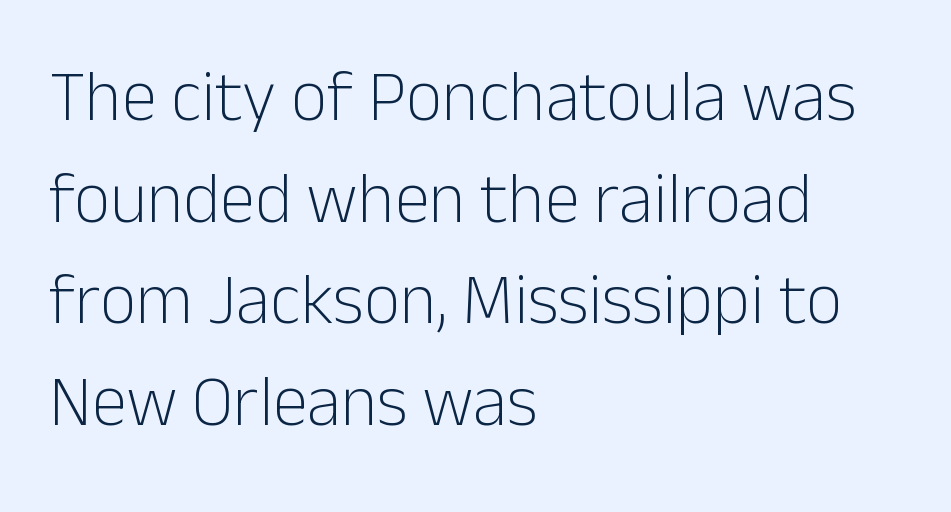
{"serif": "no", "italic": "no", "bold": "no", "weight": "light", "width": "normal", "stroke_contrast": "low", "x_height": "medium", "monospaced": "no", "underline": "no", "align": "left", "line_spacing": "normal", "line_spacing_ratio": 1.43, "letter_spacing": "normal", "letter_spacing_em": 0.0, "glyph_px": 71}
